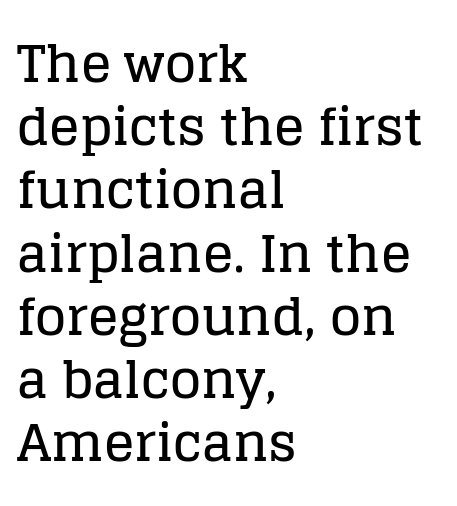
{"serif": "yes", "italic": "no", "width": "normal", "stroke_contrast": "low", "x_height": "large", "monospaced": "no", "underline": "no", "align": "left", "line_spacing_ratio": 1.24, "letter_spacing": "normal", "letter_spacing_em": 0.0, "glyph_px": 51}
